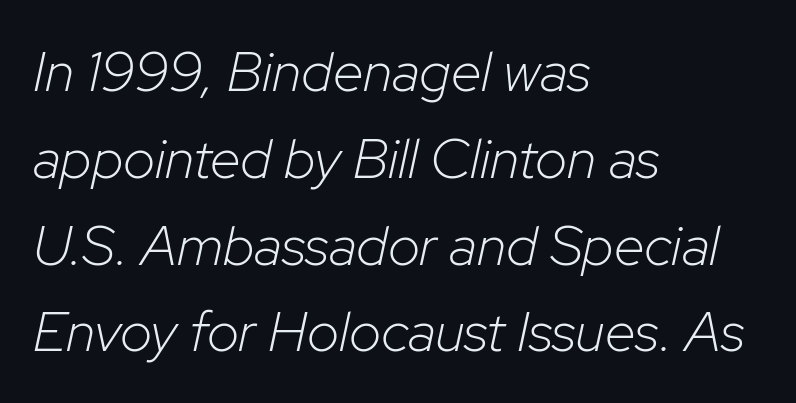
{"italic": "yes", "lean": "right", "slant_degrees": 12, "bold": "no", "weight": "light", "width": "normal", "stroke_contrast": "low", "x_height": "medium", "monospaced": "no", "underline": "no", "align": "left", "line_spacing": "normal", "line_spacing_ratio": 1.55, "letter_spacing": "normal", "letter_spacing_em": 0.0, "glyph_px": 56}
